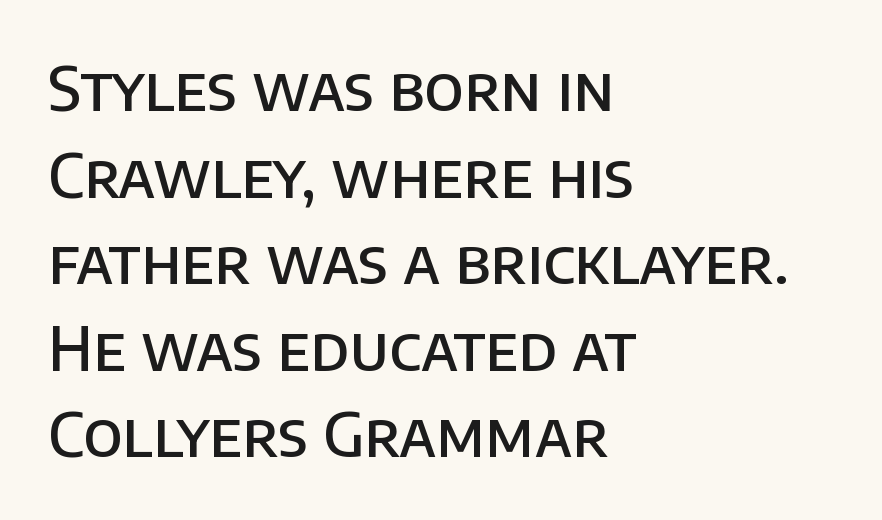
The image shows 61 px semibold sans-serif type, upright; set left-aligned, normal line spacing (1.42x), normal letter spacing, not underlined; low stroke contrast and a large x-height.
